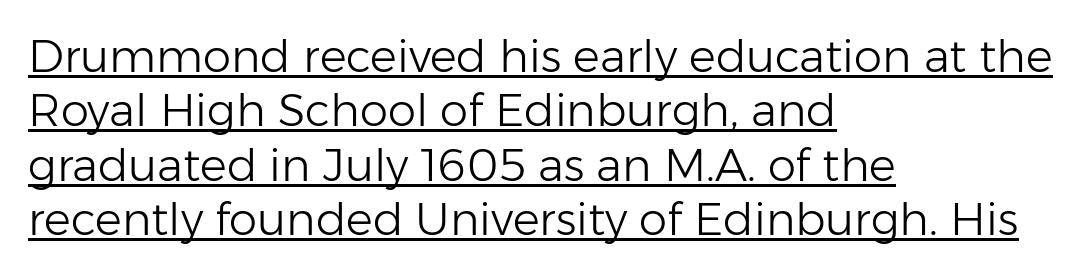
The typesetting does not lean heavy: it is not bold. Does a line run under the words? Yes, clearly. Classification — sans serif. Default kerning and tracking; the words read as compact shapes. Italic? Not at all — the glyphs are vertical.
